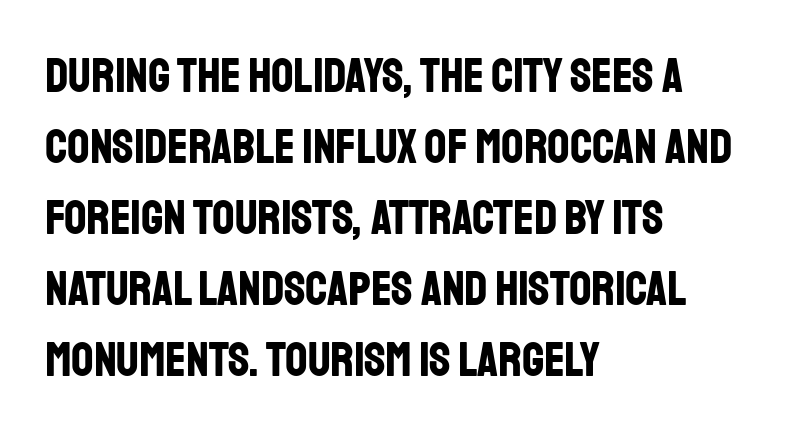
Q: Is the text bold? A: Yes.
Q: Is the text italic (slanted)? A: No, it is upright.
Q: Is the typeface a serif or a sans-serif typeface? A: Sans-serif.
Q: Is the text underlined? A: No.
Q: How is the paragraph aligned? A: Left-aligned.
Q: Is the spacing between letters normal or unusually wide? A: Normal.
Q: Is the spacing between lines tight, normal or loose? A: Normal.
Q: Width (condensed, normal, or wide)? A: Condensed.
Q: Stroke contrast? A: Low.
Q: x-height? A: Large.
Q: Monospaced? A: No.
